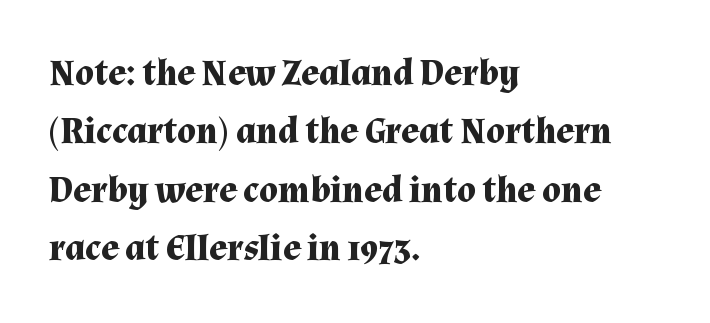
Q: Is the text bold? A: Yes.
Q: Is the text italic (slanted)? A: No, it is upright.
Q: Is the typeface a serif or a sans-serif typeface? A: Serif.
Q: Is the text underlined? A: No.
Q: How is the paragraph aligned? A: Left-aligned.
Q: Is the spacing between letters normal or unusually wide? A: Normal.
Q: Is the spacing between lines tight, normal or loose? A: Normal.
Q: Width (condensed, normal, or wide)? A: Normal.
Q: Stroke contrast? A: Medium.
Q: x-height? A: Medium.
Q: Monospaced? A: No.
